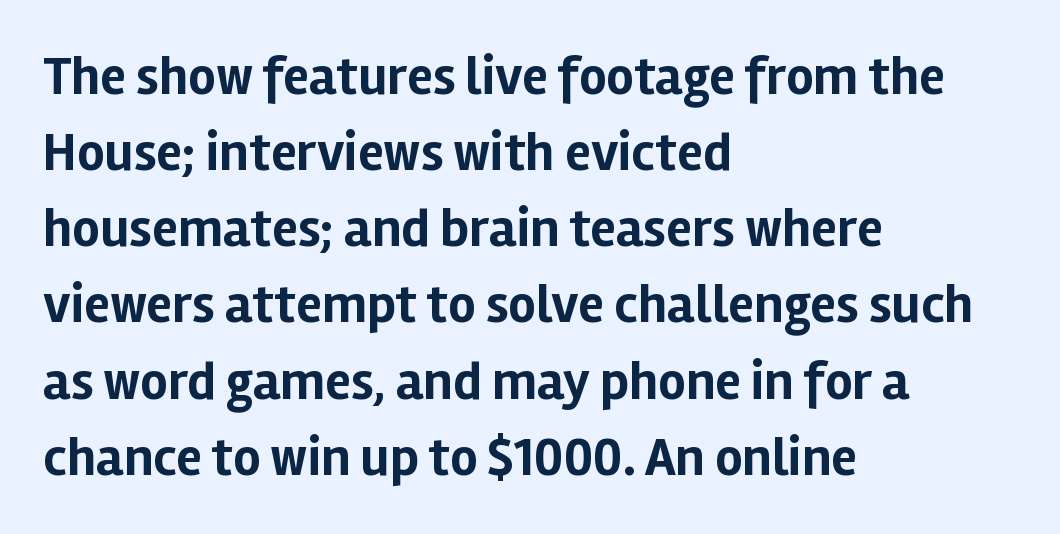
The image shows 54 px bold sans-serif type, upright; set left-aligned, normal line spacing (1.41x), normal letter spacing, not underlined; low stroke contrast and a medium x-height.
